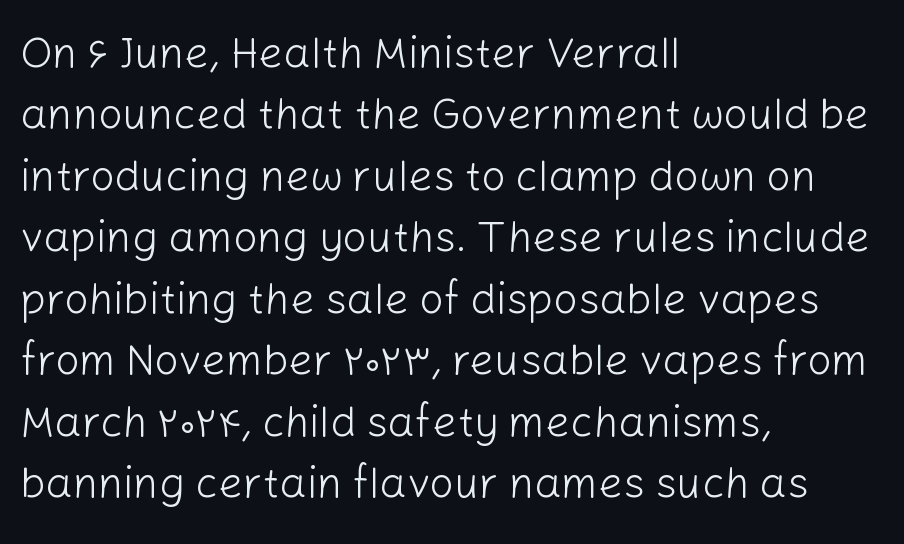
{"serif": "no", "italic": "no", "bold": "no", "weight": "light", "width": "normal", "stroke_contrast": "low", "x_height": "medium", "monospaced": "no", "underline": "no", "align": "left", "line_spacing": "normal", "line_spacing_ratio": 1.43, "letter_spacing": "normal", "letter_spacing_em": 0.0, "glyph_px": 43}
